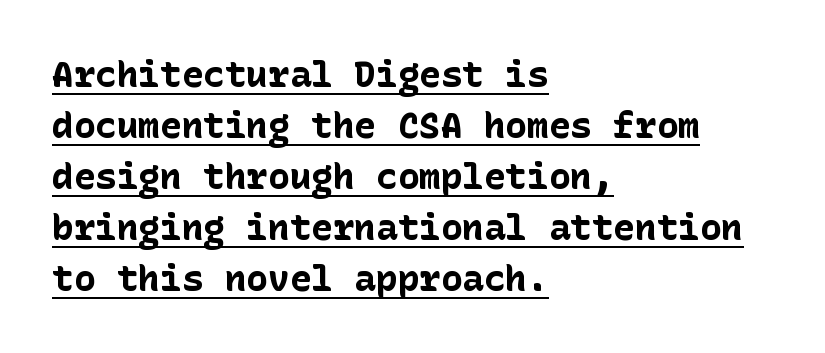
The image shows 36 px bold sans-serif type, upright; set left-aligned, normal line spacing (1.42x), normal letter spacing, underlined; low stroke contrast and a medium x-height.
